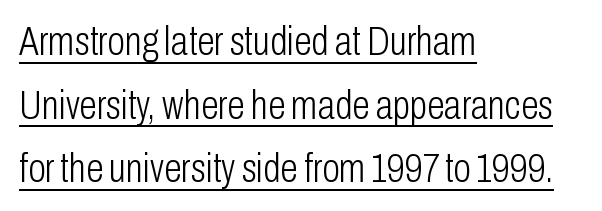
Q: Is the text bold? A: No.
Q: Is the text italic (slanted)? A: No, it is upright.
Q: Is the typeface a serif or a sans-serif typeface? A: Sans-serif.
Q: Is the text underlined? A: Yes.
Q: How is the paragraph aligned? A: Left-aligned.
Q: Is the spacing between letters normal or unusually wide? A: Normal.
Q: Is the spacing between lines tight, normal or loose? A: Normal.
Q: Width (condensed, normal, or wide)? A: Condensed.
Q: Stroke contrast? A: Low.
Q: x-height? A: Medium.
Q: Monospaced? A: No.
